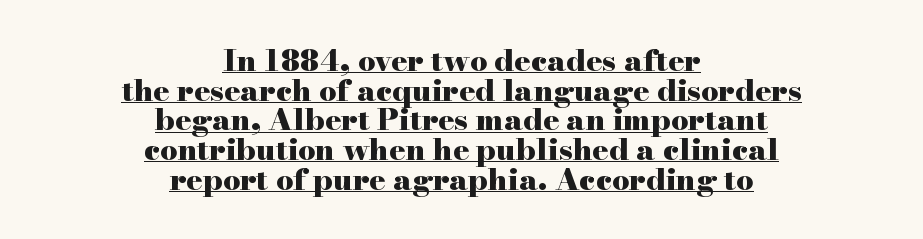
Tracking value appears to be zero — textbook default spacing. The passage shown is typeset with a serif family. Every row of glyphs is offset so its center matches the block's center. Here the designer chose a conventional face with non-uniform glyph widths. Baseline-to-baseline distance is barely more than the letter height. Tall strokes in this sample are plumb rather than angled.
